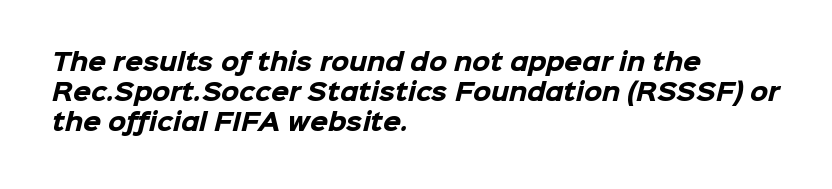
The image shows 23 px bold type; set left-aligned, normal line spacing (1.31x), normal letter spacing, not underlined.
